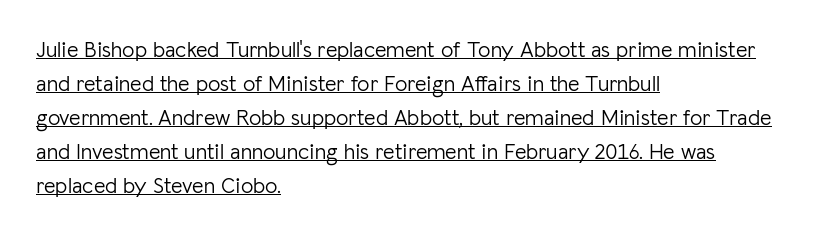
The gaps between neighbouring characters are ordinary and unremarkable. What's the leading like? Ordinary, nothing unusual. If you drew a ruler down the left edge, every line would touch it. The typography opts for an upright posture over an oblique one.
